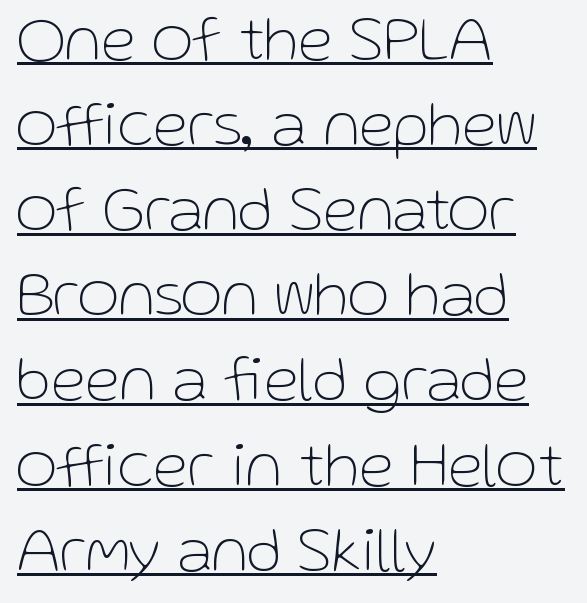
Q: Is the text bold? A: No.
Q: Is the text italic (slanted)? A: No, it is upright.
Q: Is the typeface a serif or a sans-serif typeface? A: Sans-serif.
Q: Is the text underlined? A: Yes.
Q: How is the paragraph aligned? A: Left-aligned.
Q: Is the spacing between letters normal or unusually wide? A: Normal.
Q: Is the spacing between lines tight, normal or loose? A: Normal.
Q: Width (condensed, normal, or wide)? A: Normal.
Q: Stroke contrast? A: Low.
Q: x-height? A: Medium.
Q: Monospaced? A: No.
